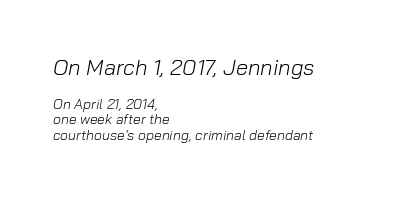
Q: Is the text bold? A: No.
Q: Is the text italic (slanted)? A: Yes, it leans right by about 10 degrees.
Q: Is the text underlined? A: No.
Q: How is the paragraph aligned? A: Left-aligned.
Q: Is the spacing between letters normal or unusually wide? A: Normal.
Q: Is the spacing between lines tight, normal or loose? A: Tight.
Q: Which block of text is set in a larger size, the first (top) or the second (bottom)? A: The first (top) one.
